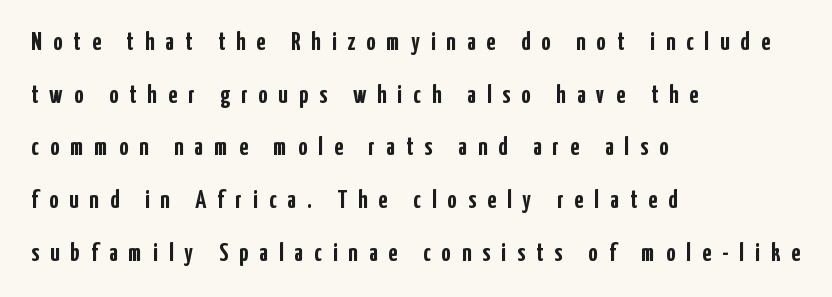
Q: Is the text bold? A: Yes.
Q: Is the text italic (slanted)? A: No, it is upright.
Q: Is the text underlined? A: No.
Q: How is the paragraph aligned? A: Left-aligned.
Q: Is the spacing between letters normal or unusually wide? A: Unusually wide.
Q: Is the spacing between lines tight, normal or loose? A: Loose.
